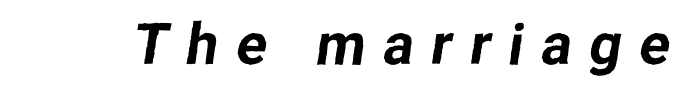
The image shows 57 px sans-serif type; set unusually wide letter spacing (+0.31 em), not underlined; low stroke contrast and a medium x-height.
